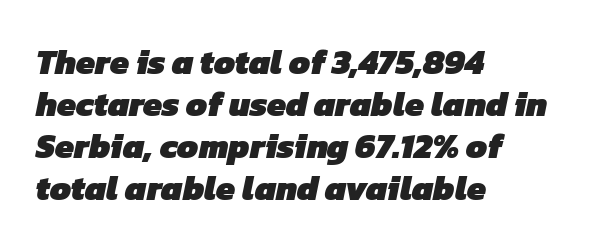
Summary of weight: heavy, a full bold. Compared with typical body copy, the letter spacing here is the same. Only glyphs here, with clear space below each row. Casual observation: everything's shoved over to the left. A sans-serif font was chosen for this passage.
